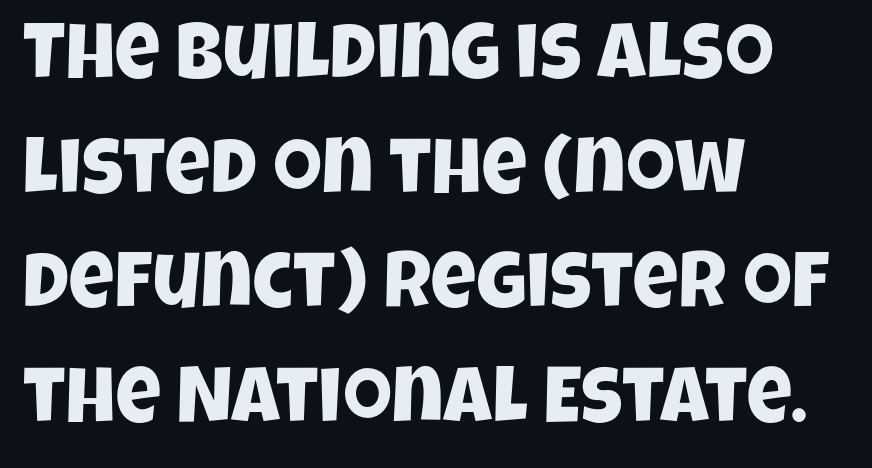
{"serif": "no", "width": "condensed", "stroke_contrast": "low", "x_height": "large", "monospaced": "no", "underline": "no", "align": "left", "line_spacing": "normal", "line_spacing_ratio": 1.45, "letter_spacing": "normal", "letter_spacing_em": 0.0, "glyph_px": 79}
